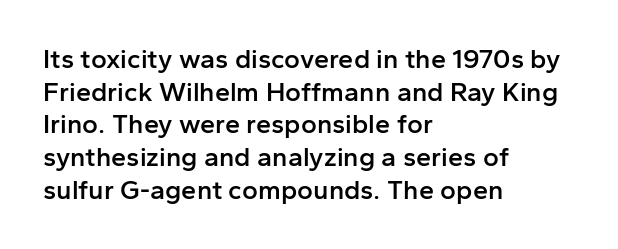
{"italic": "no", "bold": "semi", "underline": "no", "align": "left", "line_spacing_ratio": 1.21, "letter_spacing": "normal", "letter_spacing_em": 0.0, "glyph_px": 27}
